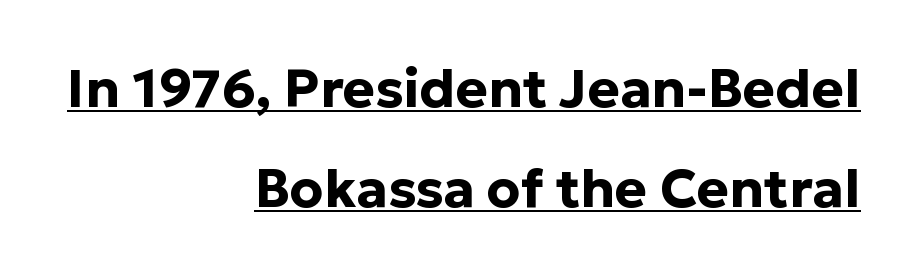
The image shows 54 px bold sans-serif type, upright; set right-aligned, line spacing 1.85x, normal letter spacing, underlined; low stroke contrast and a medium x-height.
